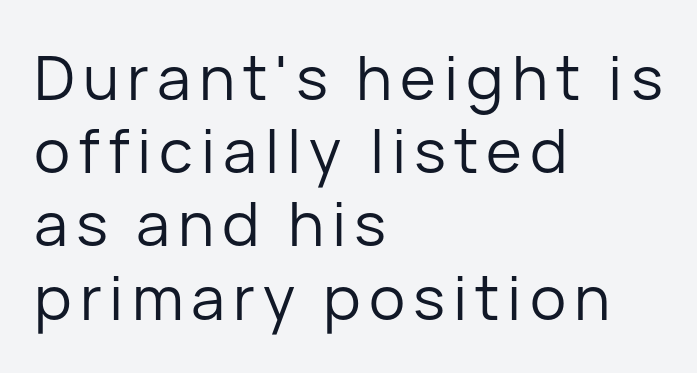
Unlike italic type, these characters show no tilt at all. Short and long lines alike share a common starting point at left. The characters are drawn with everyday or finer stroke widths. Do the characters align in a grid? No, the font is proportional. The foot of each line stays bare and open. Look at the bottom of the vertical strokes: they stop flat, with no serifs.
